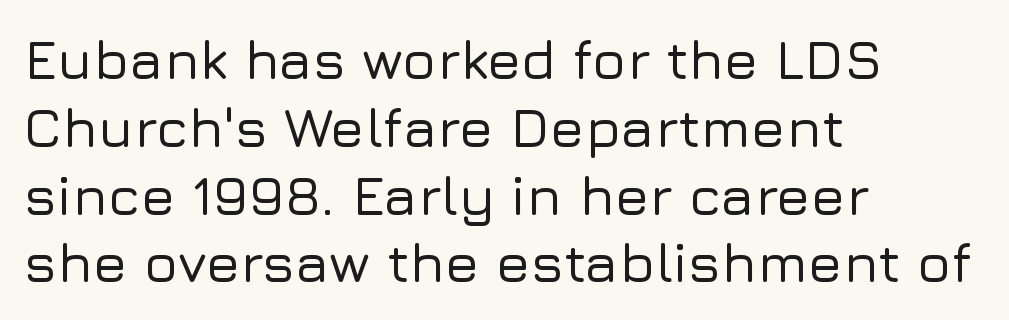
{"serif": "no", "italic": "no", "width": "normal", "stroke_contrast": "low", "x_height": "medium", "monospaced": "no", "underline": "no", "align": "left", "line_spacing_ratio": 1.21, "letter_spacing": "normal", "letter_spacing_em": 0.0, "glyph_px": 56}
